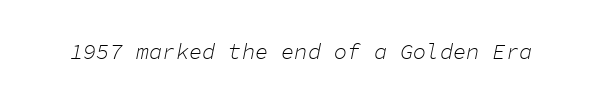
The horizontal fit of the characters is conventional and even. The typography opts for an oblique posture over an upright one. Underline: absent. Letters have the restrained weight of plain body copy at most.
